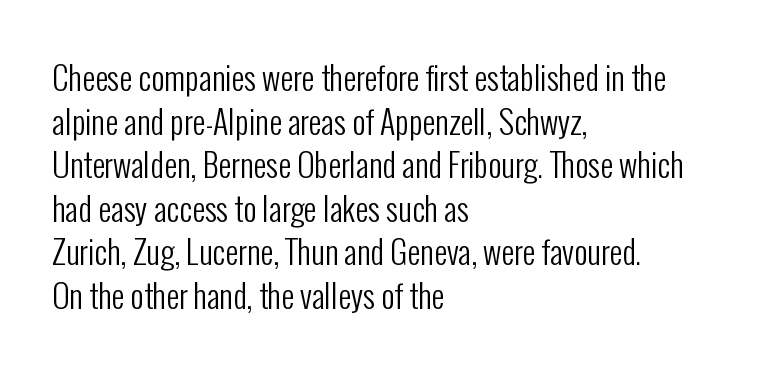
The image shows 32 px regular-weight, condensed sans-serif type, upright; set left-aligned, normal line spacing (1.36x), normal letter spacing, not underlined; low stroke contrast and a medium x-height.
